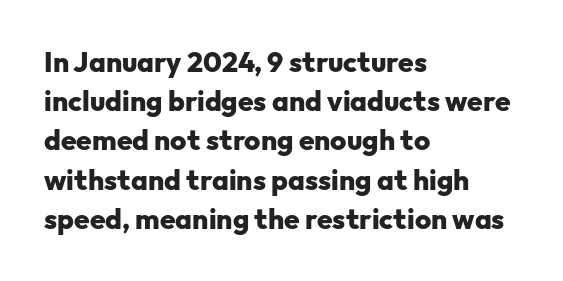
{"serif": "no", "italic": "no", "bold": "yes", "weight": "heavy", "width": "normal", "stroke_contrast": "low", "x_height": "medium", "monospaced": "no", "underline": "no", "align": "left", "line_spacing": "normal", "line_spacing_ratio": 1.4, "letter_spacing": "normal", "letter_spacing_em": 0.0, "glyph_px": 28}
